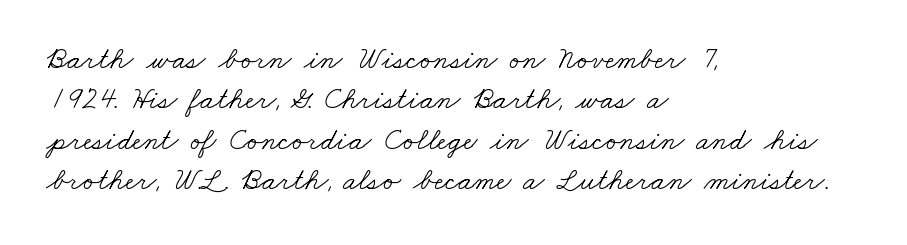
Q: Is the text bold? A: No.
Q: Is the typeface a serif or a sans-serif typeface? A: Serif.
Q: Is the text underlined? A: No.
Q: How is the paragraph aligned? A: Left-aligned.
Q: Is the spacing between letters normal or unusually wide? A: Normal.
Q: Is the spacing between lines tight, normal or loose? A: Normal.
Q: Width (condensed, normal, or wide)? A: Wide.
Q: Stroke contrast? A: Low.
Q: x-height? A: Small.
Q: Monospaced? A: No.
